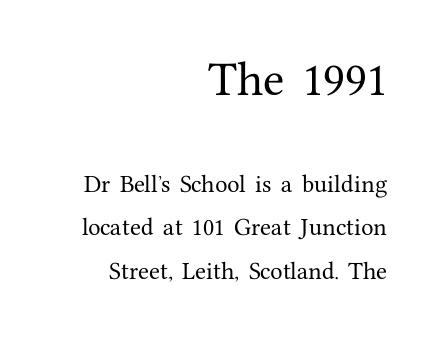
Q: Is the text italic (slanted)? A: No, it is upright.
Q: Is the typeface a serif or a sans-serif typeface? A: Serif.
Q: Is the text underlined? A: No.
Q: How is the paragraph aligned? A: Right-aligned.
Q: Is the spacing between letters normal or unusually wide? A: Normal.
Q: Is the spacing between lines tight, normal or loose? A: Loose.
Q: Which block of text is set in a larger size, the first (top) or the second (bottom)? A: The first (top) one.
Q: Width (condensed, normal, or wide)? A: Normal.
Q: Stroke contrast? A: Medium.
Q: x-height? A: Medium.
Q: Monospaced? A: No.
